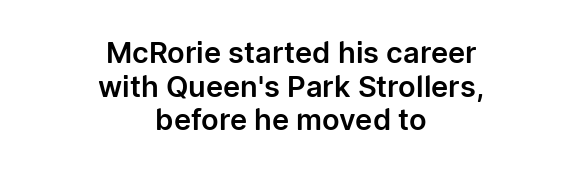
This is the regular roman posture of the typeface. Between one letter and the next there's only the usual sliver of space. Is this a fixed-width face? No — the glyphs have proportional, varying widths. No word sits above an underline.
